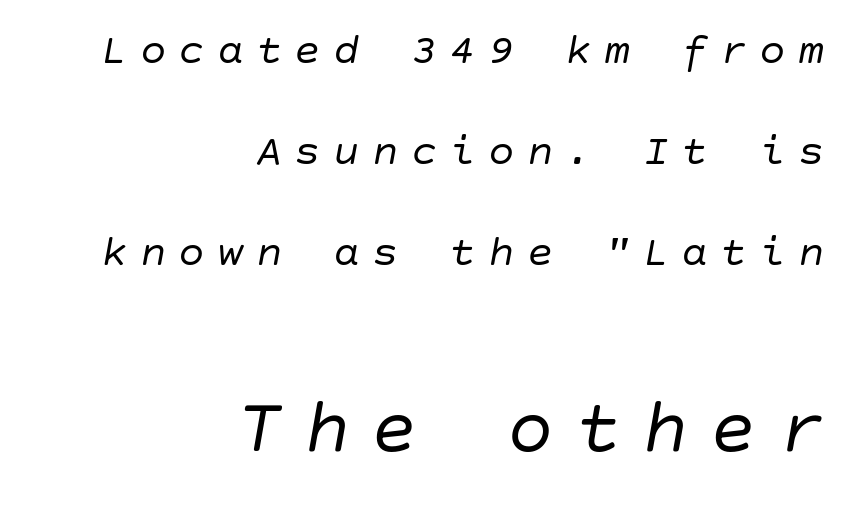
{"italic": "yes", "lean": "right", "slant_degrees": 10, "bold": "no", "weight": "regular", "width": "normal", "stroke_contrast": "low", "x_height": "large", "underline": "no", "align": "right", "line_spacing": "loose", "line_spacing_ratio": 2.3, "letter_spacing": "wide", "letter_spacing_em": 0.28, "larger_block": "second", "size_ratio": 1.75, "glyph_px": 77}
